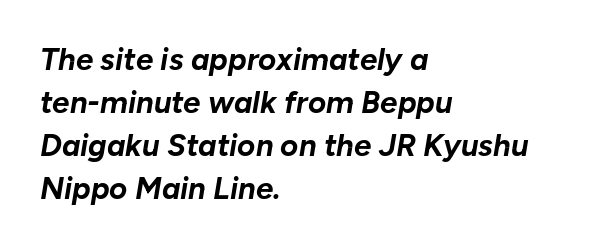
Q: Is the text bold? A: Yes.
Q: Is the text italic (slanted)? A: Yes, it leans right by about 10 degrees.
Q: Is the text underlined? A: No.
Q: How is the paragraph aligned? A: Left-aligned.
Q: Is the spacing between letters normal or unusually wide? A: Normal.
Q: Is the spacing between lines tight, normal or loose? A: Normal.
Q: Width (condensed, normal, or wide)? A: Normal.
Q: Stroke contrast? A: Low.
Q: x-height? A: Medium.
Q: Monospaced? A: No.
